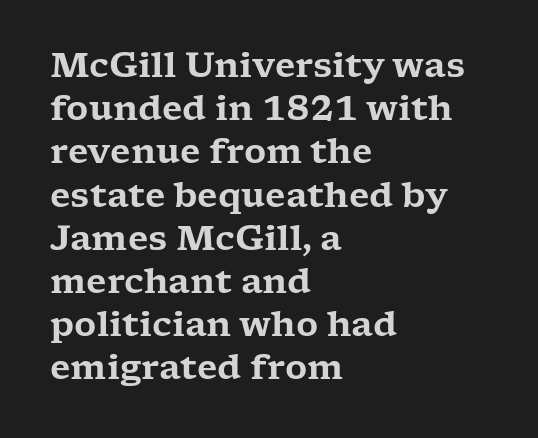
{"serif": "yes", "italic": "no", "width": "wide", "stroke_contrast": "low", "x_height": "medium", "monospaced": "no", "underline": "no", "align": "left", "line_spacing": "normal", "line_spacing_ratio": 1.27, "letter_spacing": "normal", "letter_spacing_em": 0.0, "glyph_px": 34}
